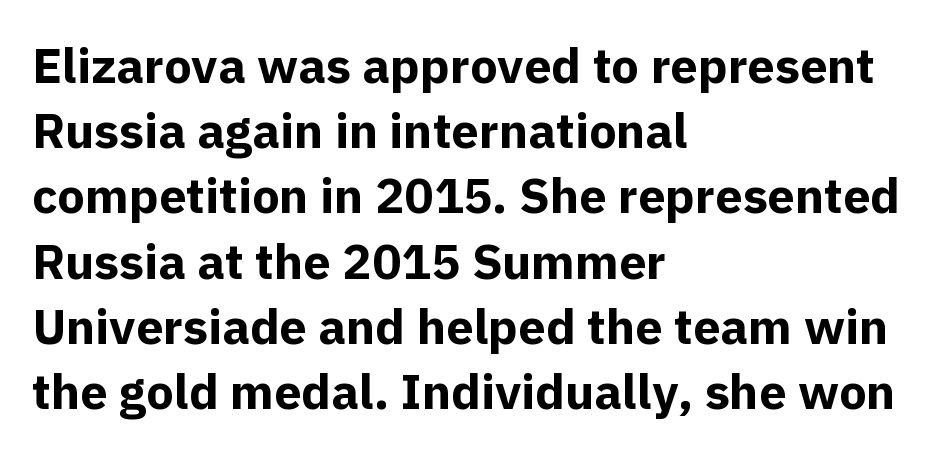
The image shows 49 px bold sans-serif type, upright; set left-aligned, normal line spacing (1.33x), normal letter spacing, not underlined; a medium x-height.
